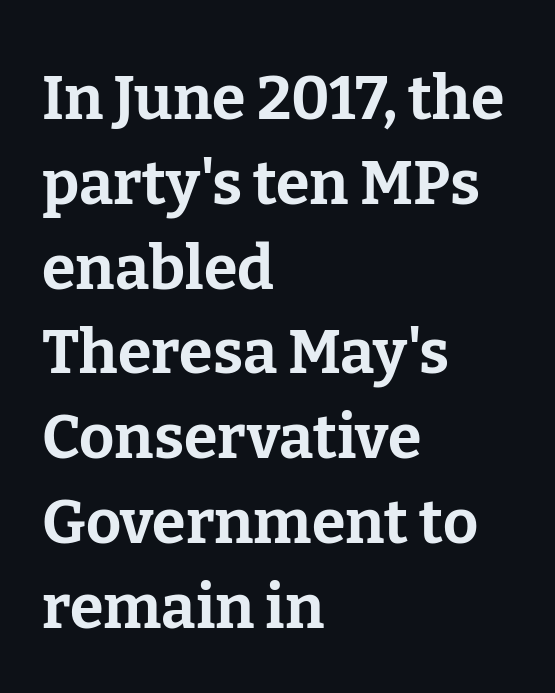
The image shows 61 px bold serif type, upright; set left-aligned, normal line spacing (1.39x), normal letter spacing, not underlined; low stroke contrast and a medium x-height.
